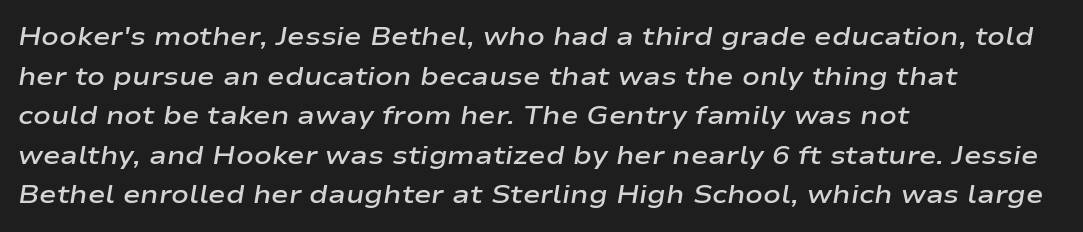
The image shows 26 px text type, italic (leaning right); set left-aligned, normal line spacing (1.52x), normal letter spacing, not underlined.
